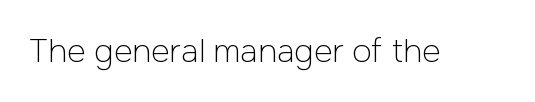
The face used here is a sans, in the tradition of grotesques and geometrics. These lines are rendered in a variable-pitch font. This rendering features lettering with no underline. Standard letterfit; no display-style spreading of the glyphs. The passage shown is not bold in any degree.
